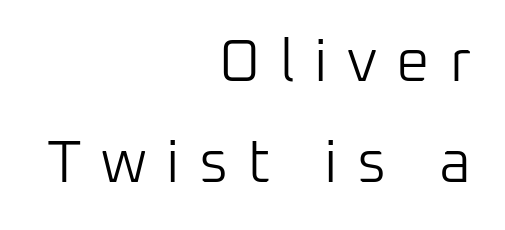
Q: Is the text bold? A: No.
Q: Is the text italic (slanted)? A: No, it is upright.
Q: Is the typeface a serif or a sans-serif typeface? A: Sans-serif.
Q: Is the text underlined? A: No.
Q: How is the paragraph aligned? A: Right-aligned.
Q: Is the spacing between letters normal or unusually wide? A: Unusually wide.
Q: Width (condensed, normal, or wide)? A: Normal.
Q: Stroke contrast? A: Low.
Q: x-height? A: Medium.
Q: Monospaced? A: No.
